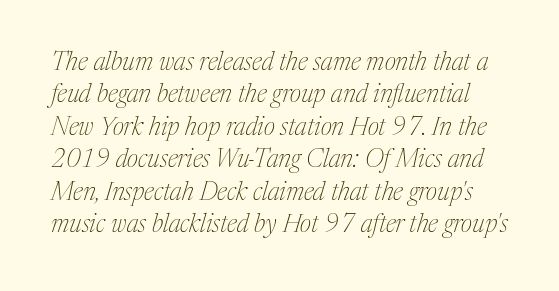
Q: Is the text bold? A: No.
Q: Is the text italic (slanted)? A: Yes, it leans right by about 17 degrees.
Q: Is the text underlined? A: No.
Q: Is the spacing between letters normal or unusually wide? A: Normal.
Q: Is the spacing between lines tight, normal or loose? A: Normal.
